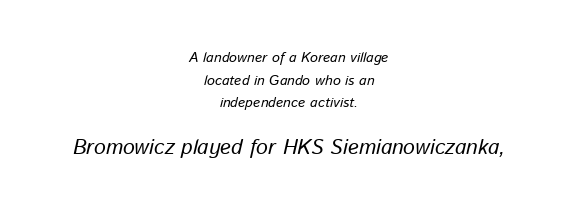
{"italic": "yes", "lean": "right", "slant_degrees": 13, "bold": "no", "underline": "no", "align": "center", "line_spacing": "normal", "line_spacing_ratio": 1.62, "letter_spacing": "normal", "letter_spacing_em": 0.0, "larger_block": "second", "size_ratio": 1.5, "glyph_px": 21}
